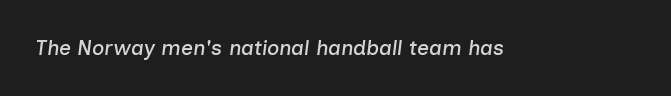
Q: Is the text italic (slanted)? A: Yes, it leans right by about 7 degrees.
Q: Is the text underlined? A: No.
Q: Is the spacing between letters normal or unusually wide? A: Normal.
